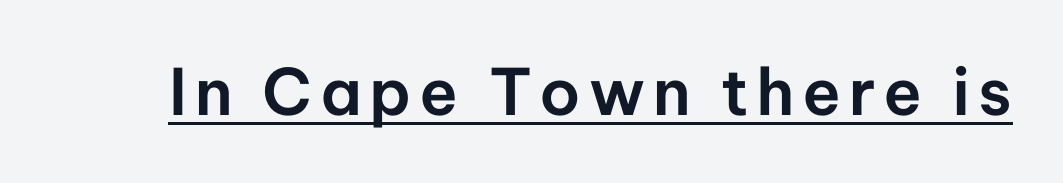
The image shows 64 px sans-serif type, upright; set underlined; low stroke contrast and a medium x-height.
